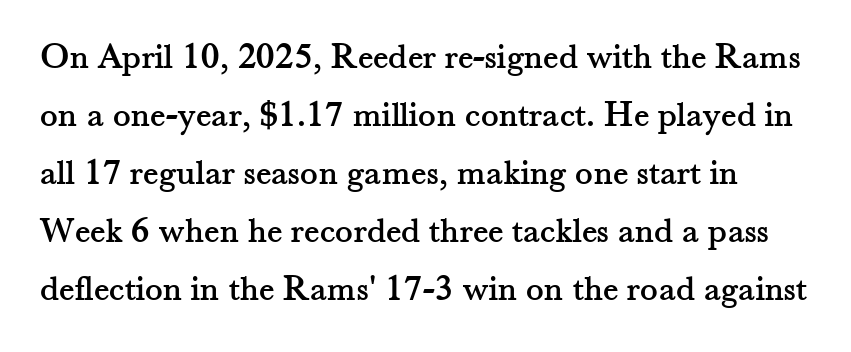
{"serif": "yes", "italic": "no", "width": "normal", "stroke_contrast": "medium", "x_height": "small", "monospaced": "no", "underline": "no", "line_spacing": "normal", "line_spacing_ratio": 1.57, "letter_spacing": "normal", "letter_spacing_em": 0.0, "glyph_px": 37}
